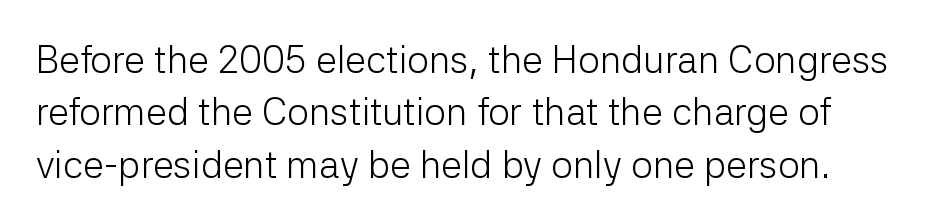
Q: Is the text bold? A: No.
Q: Is the text italic (slanted)? A: No, it is upright.
Q: Is the typeface a serif or a sans-serif typeface? A: Sans-serif.
Q: Is the text underlined? A: No.
Q: Is the spacing between letters normal or unusually wide? A: Normal.
Q: Is the spacing between lines tight, normal or loose? A: Normal.
Q: Width (condensed, normal, or wide)? A: Normal.
Q: Stroke contrast? A: Low.
Q: x-height? A: Medium.
Q: Monospaced? A: No.
